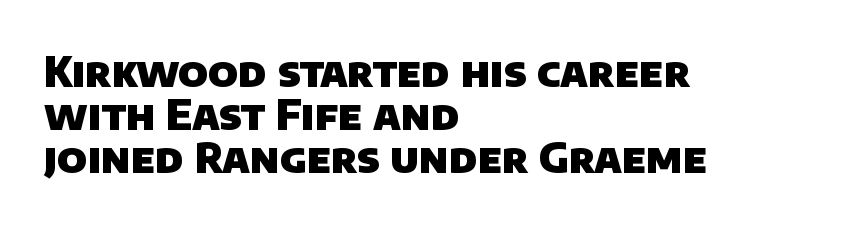
Q: Is the text bold? A: Yes.
Q: Is the typeface a serif or a sans-serif typeface? A: Sans-serif.
Q: Is the text underlined? A: No.
Q: How is the paragraph aligned? A: Left-aligned.
Q: Is the spacing between letters normal or unusually wide? A: Normal.
Q: Is the spacing between lines tight, normal or loose? A: Tight.
Q: Width (condensed, normal, or wide)? A: Normal.
Q: Stroke contrast? A: Low.
Q: x-height? A: Large.
Q: Monospaced? A: No.
